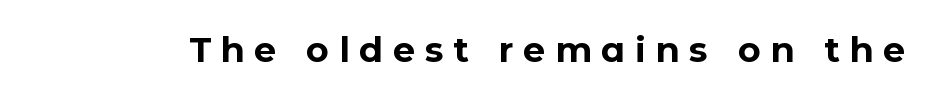
The image shows 35 px bold sans-serif type, upright; set unusually wide letter spacing (+0.28 em), not underlined; low stroke contrast and a medium x-height.
